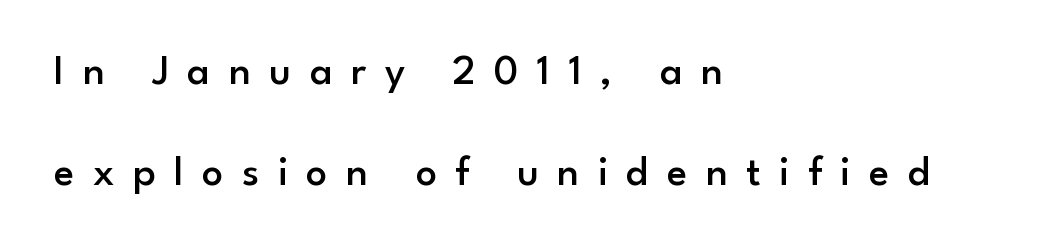
The passage shown stacks its lines with a broad gap. The area under the type is left untouched. If you drew a line through each stem, it would be perfectly vertical. What stands out about the letter spacing? Its width — letters are far apart. Do the characters align in a grid? No, the font is proportional.
